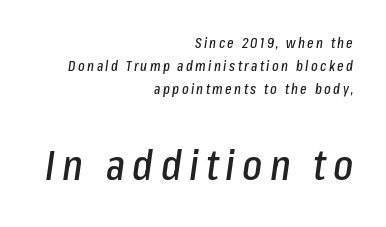
Q: Is the text italic (slanted)? A: Yes, it leans right by about 8 degrees.
Q: Is the text underlined? A: No.
Q: How is the paragraph aligned? A: Right-aligned.
Q: Is the spacing between lines tight, normal or loose? A: Normal.
Q: Which block of text is set in a larger size, the first (top) or the second (bottom)? A: The second (bottom) one.
Q: Width (condensed, normal, or wide)? A: Condensed.
Q: Stroke contrast? A: Low.
Q: x-height? A: Medium.
Q: Monospaced? A: No.
